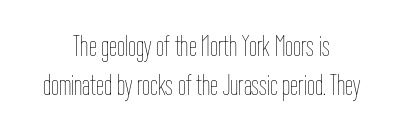
Quick note: interline space is typical. It's the straight-up-and-down kind of type. The weight would be labelled regular, book, light, or lighter still. Here the designer chose a conventional face with non-uniform glyph widths.
